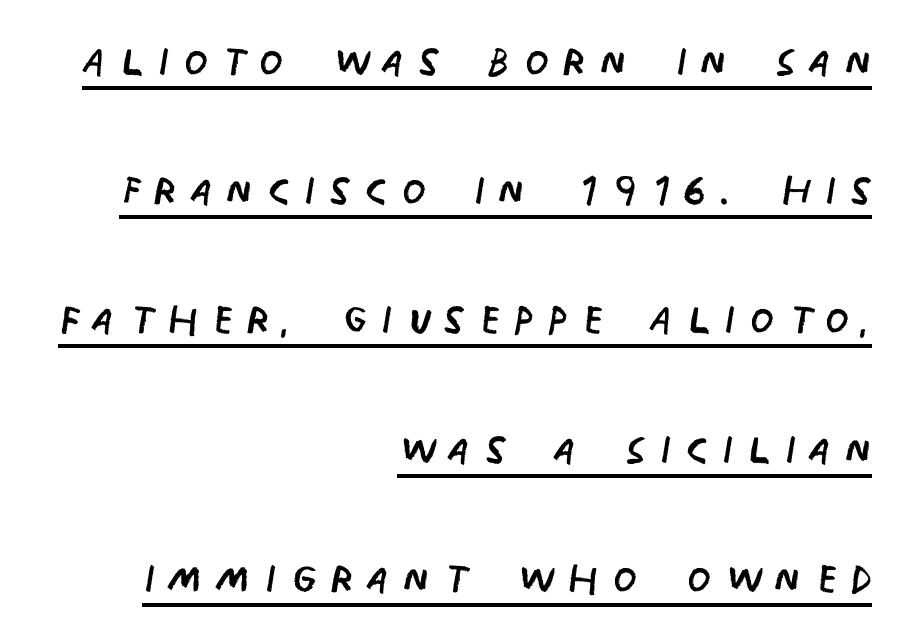
{"serif": "no", "bold": "no", "weight": "regular", "width": "condensed", "stroke_contrast": "low", "x_height": "large", "monospaced": "no", "underline": "yes", "align": "right", "line_spacing": "loose", "line_spacing_ratio": 2.35, "letter_spacing": "wide", "letter_spacing_em": 0.24, "glyph_px": 55}
